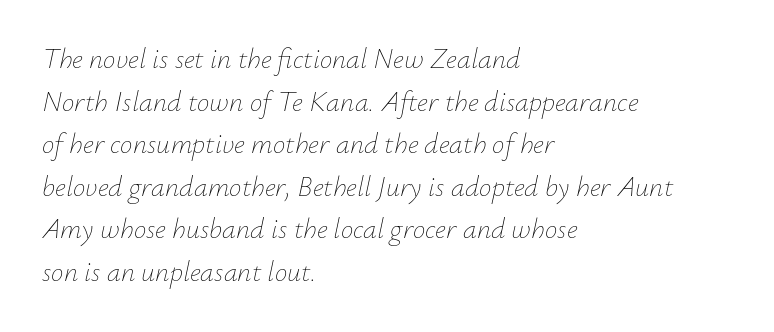
{"italic": "yes", "lean": "right", "slant_degrees": 12, "bold": "no", "weight": "thin", "width": "normal", "stroke_contrast": "low", "x_height": "small", "monospaced": "no", "underline": "no", "align": "left", "line_spacing": "normal", "line_spacing_ratio": 1.52, "letter_spacing": "normal", "letter_spacing_em": 0.0, "glyph_px": 28}
